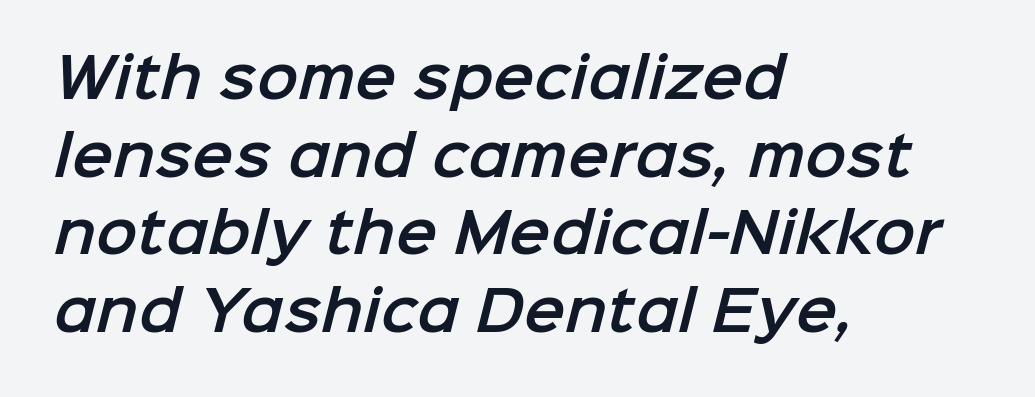
The image shows 55 px sans-serif type; set left-aligned, normal line spacing (1.41x), normal letter spacing, not underlined; low stroke contrast and a medium x-height.
